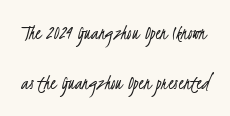
The image shows 22 px text type; set loose line spacing (2.27x), normal letter spacing, not underlined.
